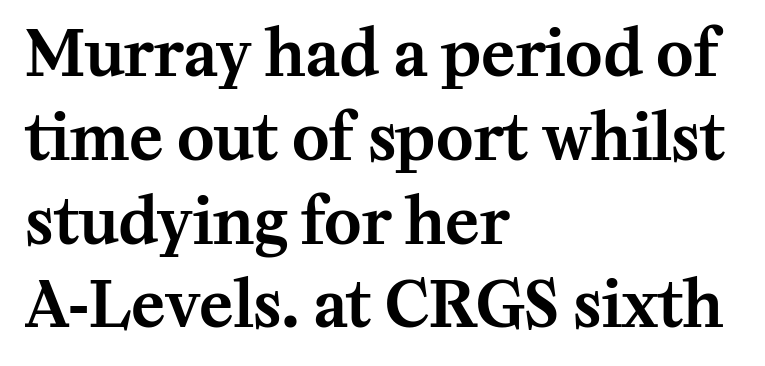
The image shows 63 px serif type, upright; set left-aligned, normal line spacing (1.33x), normal letter spacing, not underlined; medium stroke contrast and a medium x-height.
